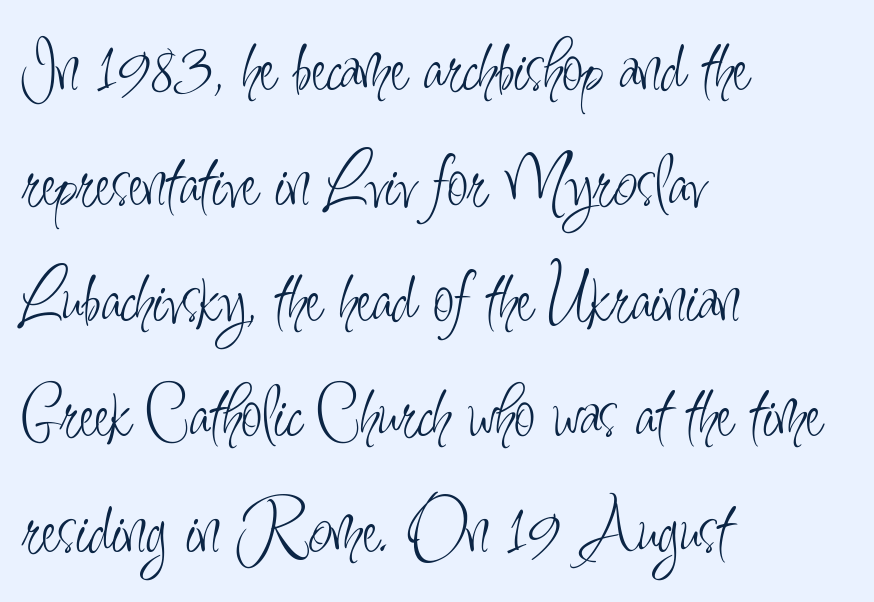
The image shows 77 px light, condensed sans-serif type; set left-aligned, normal line spacing (1.5x), normal letter spacing, not underlined; low stroke contrast and a small x-height.
